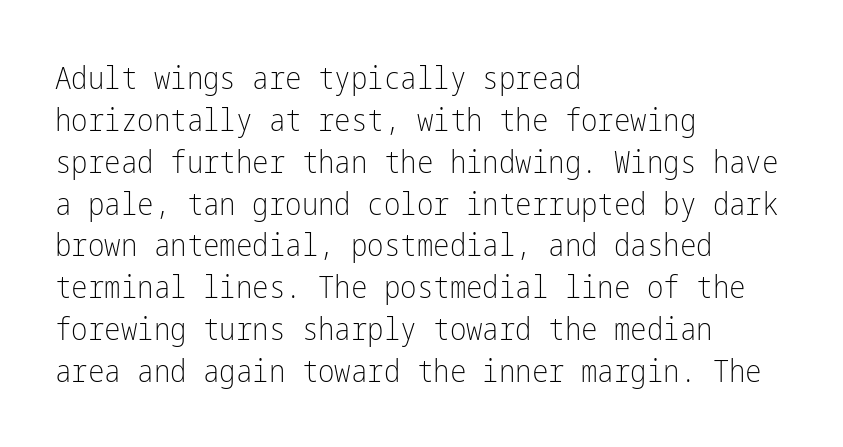
Q: Is the text bold? A: No.
Q: Is the text italic (slanted)? A: No, it is upright.
Q: Is the typeface a serif or a sans-serif typeface? A: Sans-serif.
Q: Is the text underlined? A: No.
Q: How is the paragraph aligned? A: Left-aligned.
Q: Is the spacing between letters normal or unusually wide? A: Normal.
Q: Is the spacing between lines tight, normal or loose? A: Normal.
Q: Width (condensed, normal, or wide)? A: Condensed.
Q: Stroke contrast? A: Low.
Q: x-height? A: Medium.
